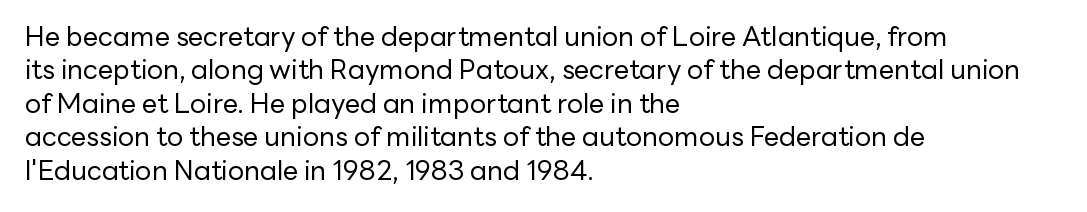
The image shows 27 px text type, upright; set left-aligned, line spacing 1.24x, normal letter spacing, not underlined.
